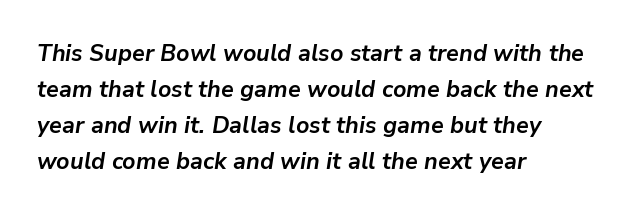
The image shows 23 px bold type, italic (leaning right); set left-aligned, normal line spacing (1.56x), normal letter spacing, not underlined.
